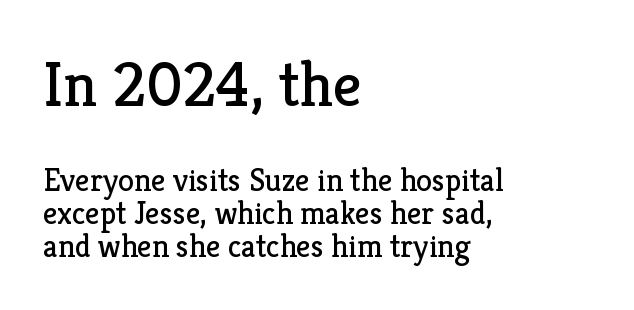
{"serif": "yes", "italic": "no", "bold": "no", "weight": "regular", "width": "normal", "stroke_contrast": "low", "x_height": "medium", "monospaced": "no", "underline": "no", "align": "left", "line_spacing": "tight", "line_spacing_ratio": 1.02, "letter_spacing": "normal", "letter_spacing_em": 0.0, "larger_block": "first", "size_ratio": 2.0, "glyph_px": 64}
